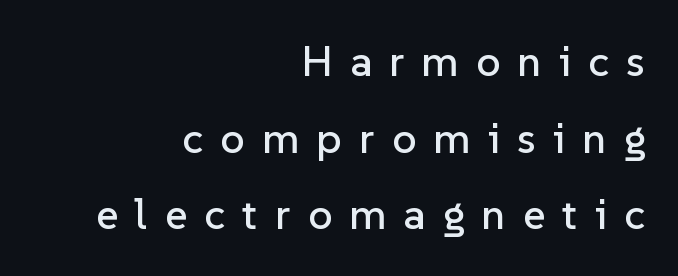
{"serif": "no", "italic": "no", "width": "normal", "stroke_contrast": "low", "x_height": "medium", "monospaced": "no", "underline": "no", "align": "right", "line_spacing_ratio": 1.78, "letter_spacing": "wide", "letter_spacing_em": 0.4, "glyph_px": 43}
